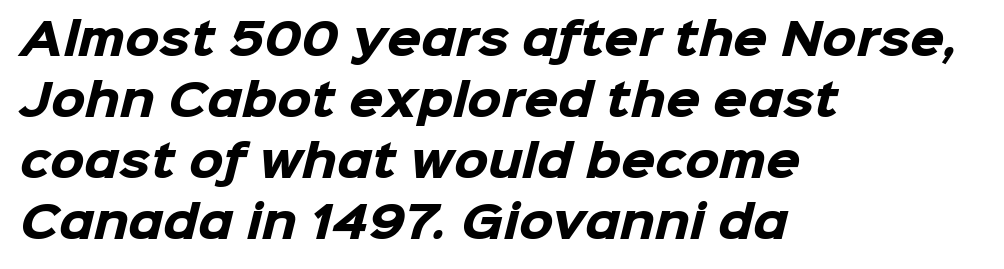
Q: Is the text bold? A: Yes.
Q: Is the typeface a serif or a sans-serif typeface? A: Sans-serif.
Q: Is the text underlined? A: No.
Q: How is the paragraph aligned? A: Left-aligned.
Q: Is the spacing between letters normal or unusually wide? A: Normal.
Q: Is the spacing between lines tight, normal or loose? A: Normal.
Q: Width (condensed, normal, or wide)? A: Normal.
Q: Stroke contrast? A: Low.
Q: x-height? A: Medium.
Q: Monospaced? A: No.
